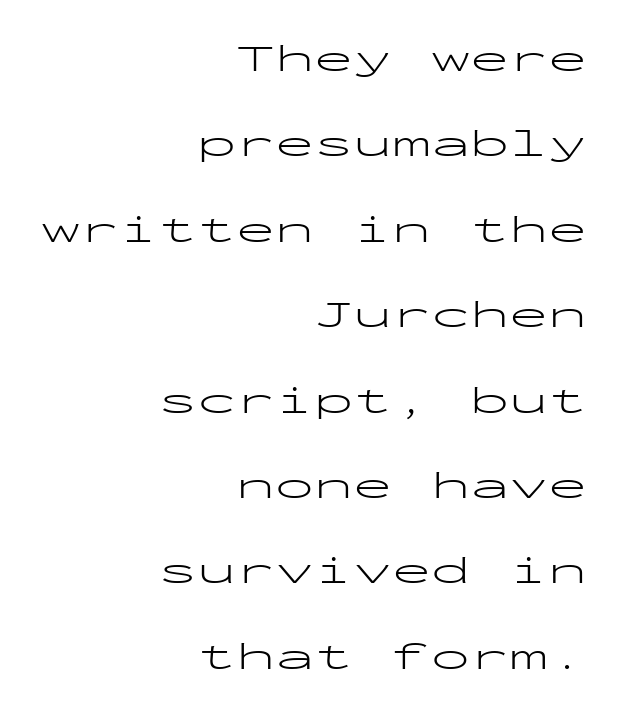
The image shows 39 px light, wide sans-serif type, upright, monospaced; set right-aligned, loose line spacing (2.19x), normal letter spacing, not underlined; low stroke contrast and a medium x-height.
